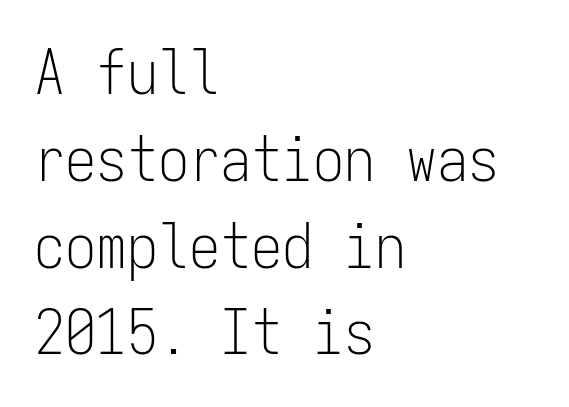
{"serif": "no", "italic": "no", "bold": "no", "weight": "light", "width": "condensed", "stroke_contrast": "low", "x_height": "medium", "monospaced": "yes", "underline": "no", "align": "left", "line_spacing": "normal", "line_spacing_ratio": 1.4, "letter_spacing": "normal", "letter_spacing_em": 0.0, "glyph_px": 62}
